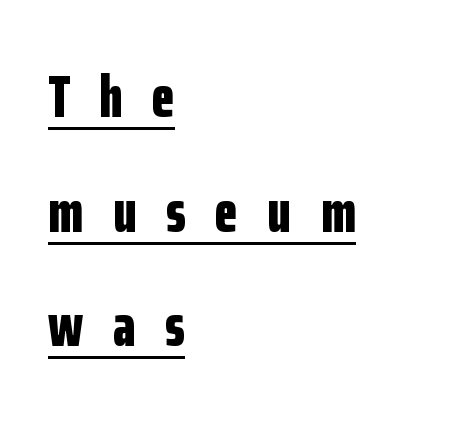
The image shows 60 px bold, condensed sans-serif type, upright; set left-aligned, loose line spacing (1.91x), unusually wide letter spacing (+0.49 em), underlined; low stroke contrast and a medium x-height.
